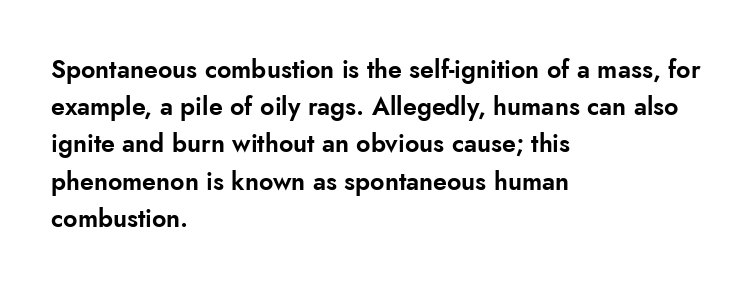
Designer's note — italics off, roman on. Compared with typical paragraphs, the rows here are spaced about the same. No word sits above an underline. Left-aligned paragraph, ragged on the right. This sample uses plain, unmodified letter spacing.
